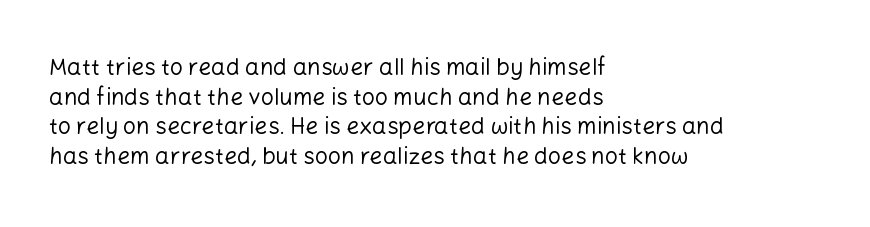
Q: Is the text bold? A: No.
Q: Is the text italic (slanted)? A: No, it is upright.
Q: Is the text underlined? A: No.
Q: How is the paragraph aligned? A: Left-aligned.
Q: Is the spacing between letters normal or unusually wide? A: Normal.
Q: Is the spacing between lines tight, normal or loose? A: Normal.
